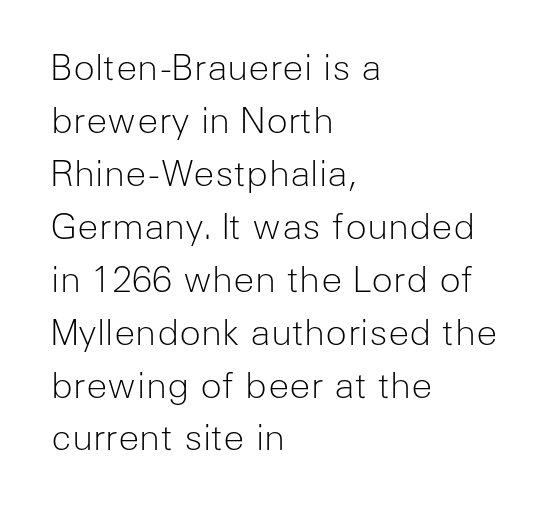
Nothing unusual about the tracking: characters are spaced as the font intends. This sample uses an upright cut, with every glyph sitting square on the baseline. The weight tops out at a normal text grade. Quick note: interline space is typical. These lines are rendered in a variable-pitch font.
